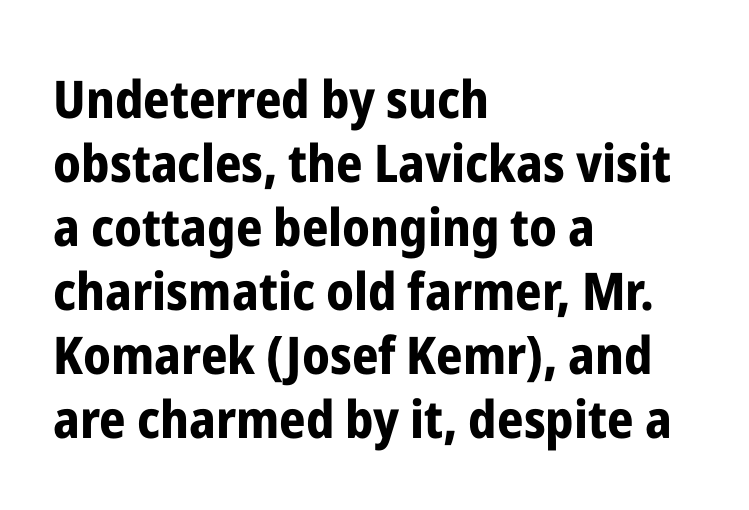
Q: Is the text bold? A: Yes.
Q: Is the text italic (slanted)? A: No, it is upright.
Q: Is the typeface a serif or a sans-serif typeface? A: Sans-serif.
Q: Is the text underlined? A: No.
Q: How is the paragraph aligned? A: Left-aligned.
Q: Is the spacing between letters normal or unusually wide? A: Normal.
Q: Width (condensed, normal, or wide)? A: Condensed.
Q: Stroke contrast? A: Low.
Q: x-height? A: Medium.
Q: Monospaced? A: No.
